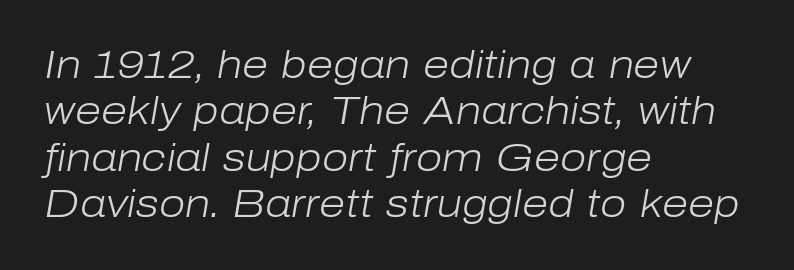
Unmarked baselines from the first word to the last. This is oblique type, the kind used for emphasis or titles. No letter is thick-stroked: the sample isn't bold. Characters follow at the spacing the type designer built in. Every row of glyphs begins at an identical x-position on the left. Character widths vary here, with narrow letters taking less room than wide ones.
